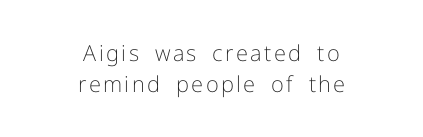
Q: Is the text bold? A: No.
Q: Is the text italic (slanted)? A: No, it is upright.
Q: Is the text underlined? A: No.
Q: How is the paragraph aligned? A: Centered.
Q: Is the spacing between lines tight, normal or loose? A: Normal.
